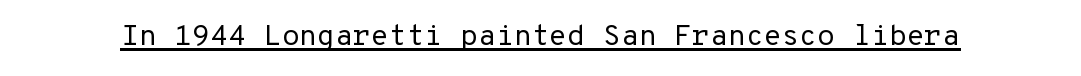
The image shows 29 px regular-weight sans-serif type, upright, monospaced; set normal letter spacing, underlined; low stroke contrast and a medium x-height.
